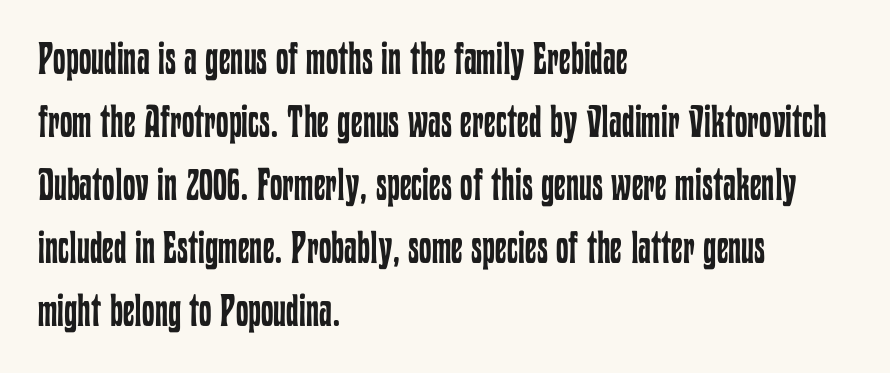
Q: Is the text bold? A: No.
Q: Is the text italic (slanted)? A: No, it is upright.
Q: Is the text underlined? A: No.
Q: How is the paragraph aligned? A: Left-aligned.
Q: Is the spacing between letters normal or unusually wide? A: Normal.
Q: Is the spacing between lines tight, normal or loose? A: Normal.
Q: Width (condensed, normal, or wide)? A: Condensed.
Q: Stroke contrast? A: Low.
Q: x-height? A: Medium.
Q: Monospaced? A: No.
